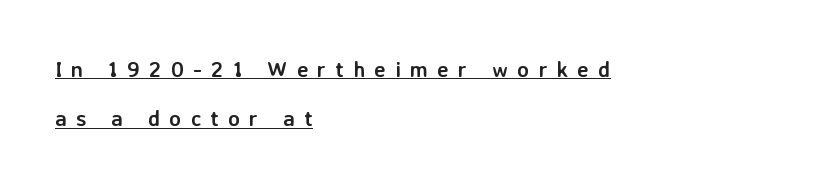
Q: Is the text bold? A: Yes.
Q: Is the text italic (slanted)? A: No, it is upright.
Q: Is the text underlined? A: Yes.
Q: How is the paragraph aligned? A: Left-aligned.
Q: Is the spacing between letters normal or unusually wide? A: Unusually wide.
Q: Is the spacing between lines tight, normal or loose? A: Loose.
